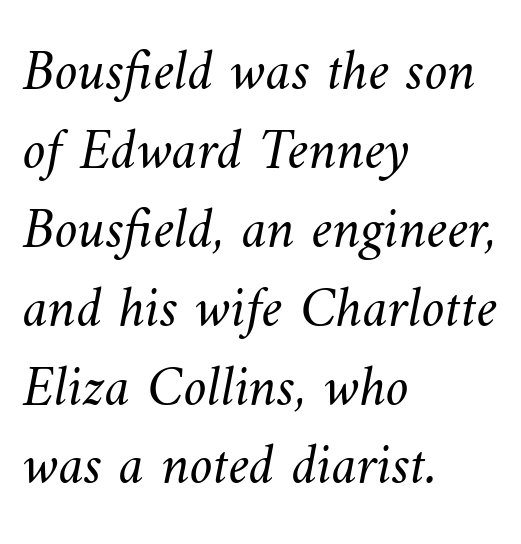
Q: Is the text bold? A: No.
Q: Is the text underlined? A: No.
Q: How is the paragraph aligned? A: Left-aligned.
Q: Is the spacing between letters normal or unusually wide? A: Normal.
Q: Is the spacing between lines tight, normal or loose? A: Normal.
Q: Width (condensed, normal, or wide)? A: Normal.
Q: Stroke contrast? A: Medium.
Q: x-height? A: Small.
Q: Monospaced? A: No.
